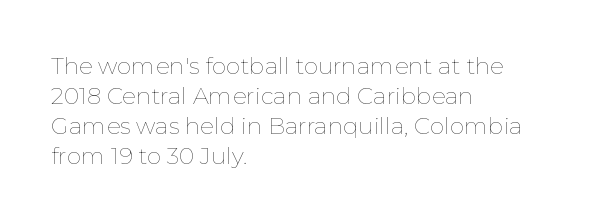
{"italic": "no", "bold": "no", "underline": "no", "align": "left", "line_spacing": "normal", "line_spacing_ratio": 1.31, "letter_spacing": "normal", "letter_spacing_em": 0.0, "glyph_px": 23}
